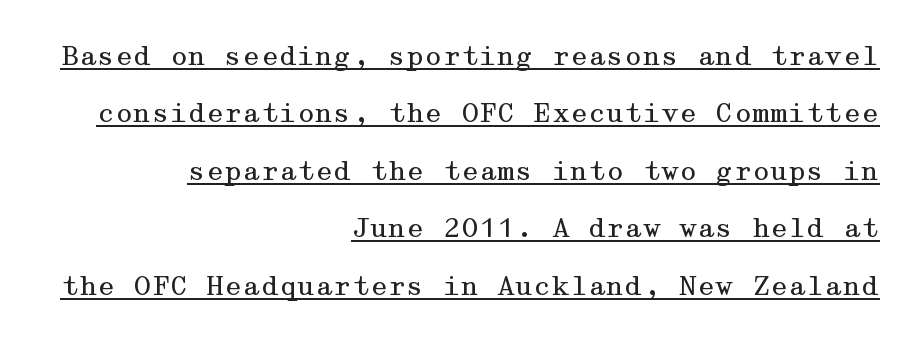
Q: Is the text bold? A: No.
Q: Is the text italic (slanted)? A: No, it is upright.
Q: Is the text underlined? A: Yes.
Q: How is the paragraph aligned? A: Right-aligned.
Q: Is the spacing between letters normal or unusually wide? A: Normal.
Q: Is the spacing between lines tight, normal or loose? A: Loose.
